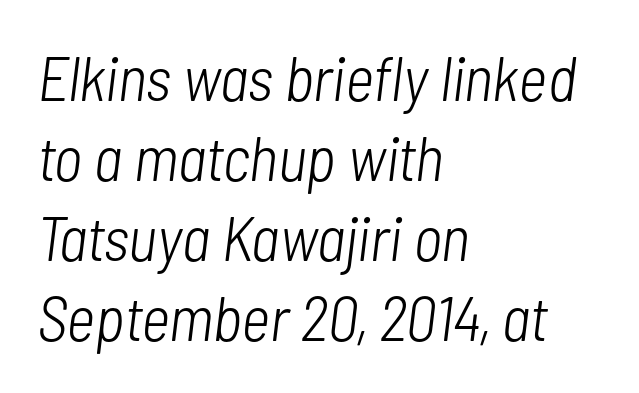
Q: Is the text bold? A: No.
Q: Is the text italic (slanted)? A: Yes, it leans right by about 7 degrees.
Q: Is the text underlined? A: No.
Q: How is the paragraph aligned? A: Left-aligned.
Q: Is the spacing between letters normal or unusually wide? A: Normal.
Q: Is the spacing between lines tight, normal or loose? A: Normal.
Q: Width (condensed, normal, or wide)? A: Condensed.
Q: Stroke contrast? A: Low.
Q: x-height? A: Medium.
Q: Monospaced? A: No.
